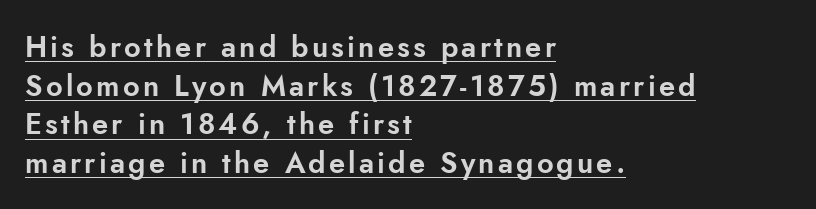
The image shows 29 px sans-serif type, upright; set left-aligned, normal line spacing (1.33x), underlined; low stroke contrast and a small x-height.
